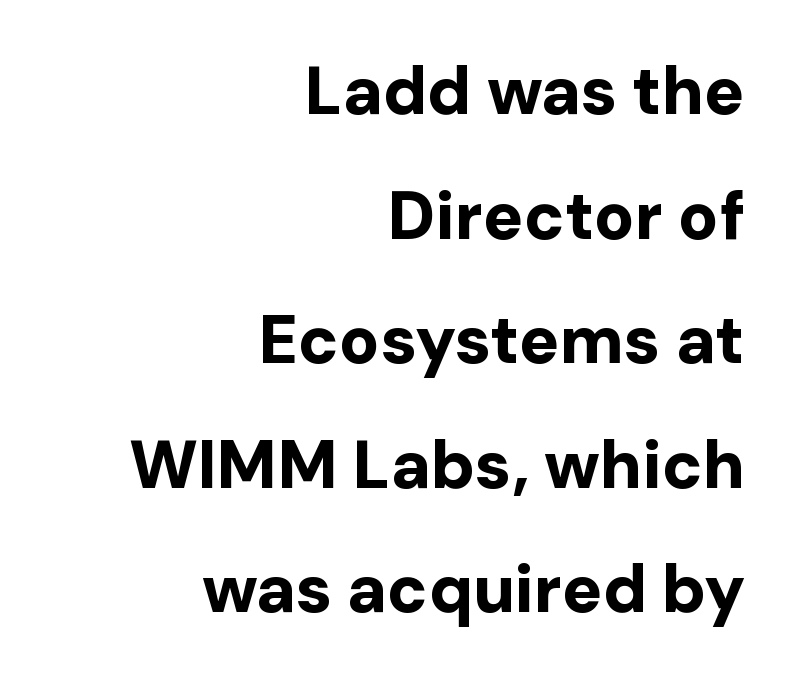
{"serif": "no", "italic": "no", "bold": "yes", "weight": "bold", "width": "normal", "stroke_contrast": "low", "x_height": "medium", "monospaced": "no", "underline": "no", "align": "right", "line_spacing_ratio": 1.86, "letter_spacing": "normal", "letter_spacing_em": 0.0, "glyph_px": 67}
